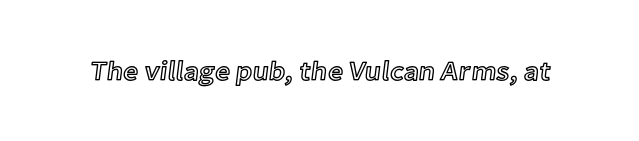
The image shows 27 px text type; set normal letter spacing, not underlined.
